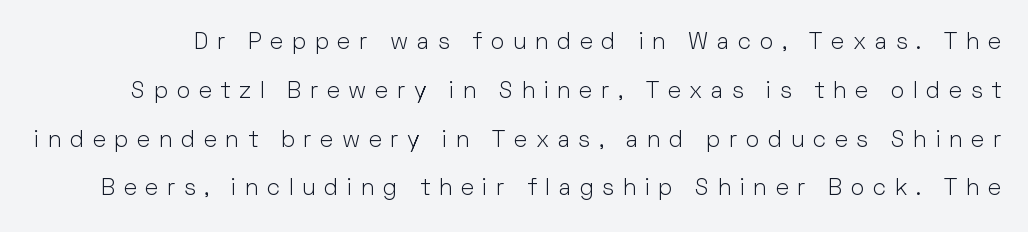
{"italic": "no", "bold": "no", "underline": "no", "line_spacing": "loose", "line_spacing_ratio": 2.12, "letter_spacing": "wide", "letter_spacing_em": 0.37, "glyph_px": 23}
